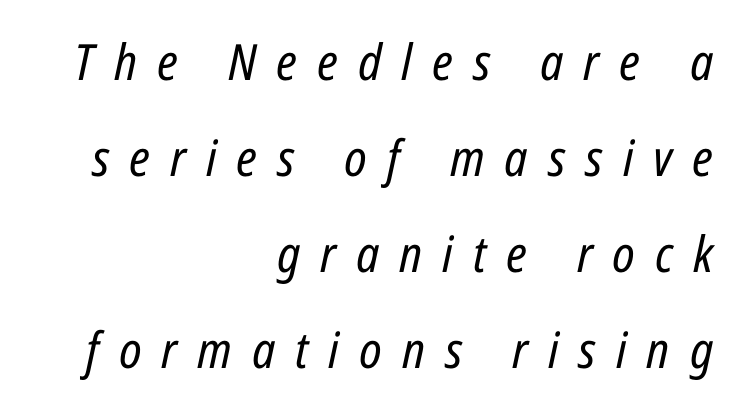
Q: Is the text bold? A: No.
Q: Is the text italic (slanted)? A: Yes, it leans right by about 12 degrees.
Q: Is the text underlined? A: No.
Q: How is the paragraph aligned? A: Right-aligned.
Q: Is the spacing between letters normal or unusually wide? A: Unusually wide.
Q: Is the spacing between lines tight, normal or loose? A: Loose.
Q: Width (condensed, normal, or wide)? A: Condensed.
Q: Stroke contrast? A: Low.
Q: x-height? A: Medium.
Q: Monospaced? A: No.
